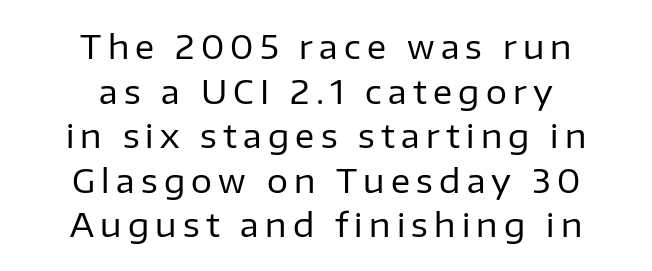
Q: Is the text bold? A: No.
Q: Is the text italic (slanted)? A: No, it is upright.
Q: Is the typeface a serif or a sans-serif typeface? A: Sans-serif.
Q: Is the text underlined? A: No.
Q: How is the paragraph aligned? A: Centered.
Q: Is the spacing between lines tight, normal or loose? A: Normal.
Q: Width (condensed, normal, or wide)? A: Normal.
Q: Stroke contrast? A: Low.
Q: x-height? A: Medium.
Q: Monospaced? A: No.
